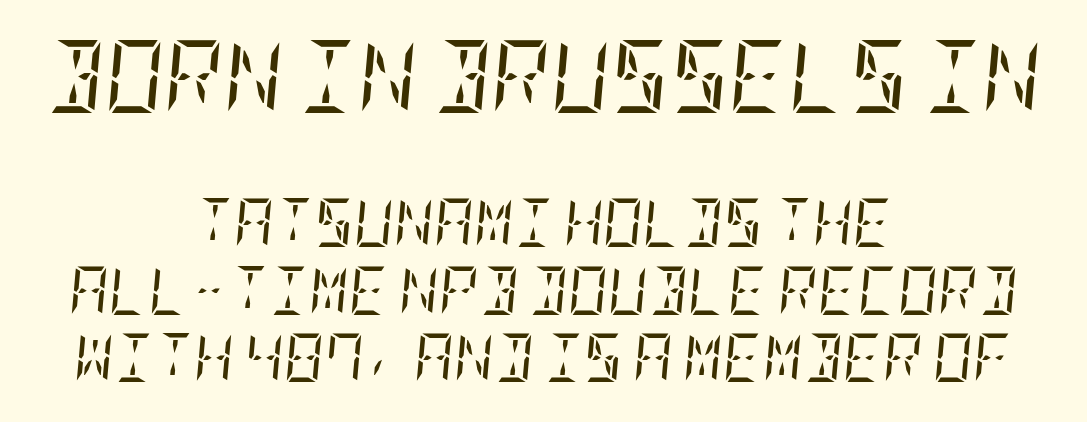
{"serif": "yes", "italic": "yes", "lean": "right", "slant_degrees": 5, "bold": "no", "weight": "regular", "width": "condensed", "stroke_contrast": "low", "x_height": "large", "underline": "no", "align": "center", "line_spacing": "normal", "line_spacing_ratio": 1.37, "letter_spacing": "normal", "letter_spacing_em": 0.0, "larger_block": "first", "size_ratio": 1.49, "glyph_px": 73}
